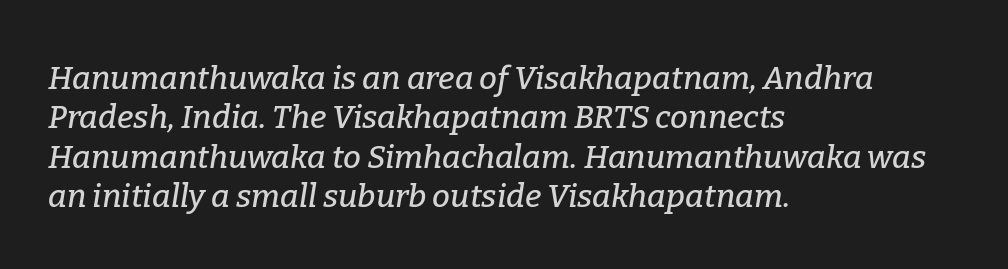
The letterforms sit shoulder to shoulder at normal distance. Letters rest on an invisible, unmarked baseline. A typesetter would call this proportional, since set widths differ per character. This is oblique type, the kind used for emphasis or titles. A student would call this left alignment; a typographer would say flush left, rag right.
